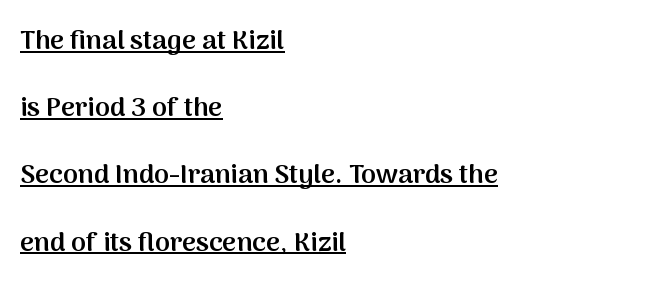
{"italic": "no", "bold": "semi", "underline": "yes", "align": "left", "line_spacing": "loose", "line_spacing_ratio": 2.49, "letter_spacing": "normal", "letter_spacing_em": 0.0, "glyph_px": 27}
